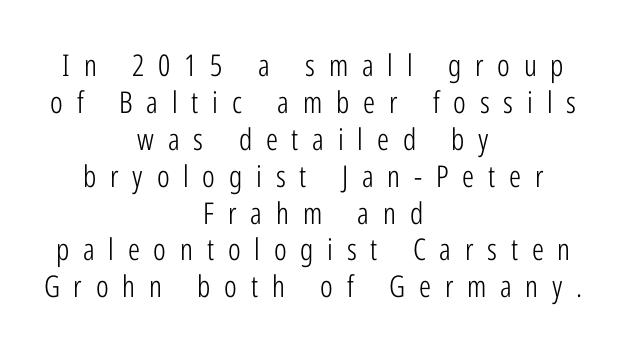
{"serif": "no", "italic": "no", "bold": "no", "weight": "light", "width": "condensed", "stroke_contrast": "low", "x_height": "medium", "monospaced": "no", "underline": "no", "align": "center", "line_spacing_ratio": 1.23, "letter_spacing": "wide", "letter_spacing_em": 0.46, "glyph_px": 30}
